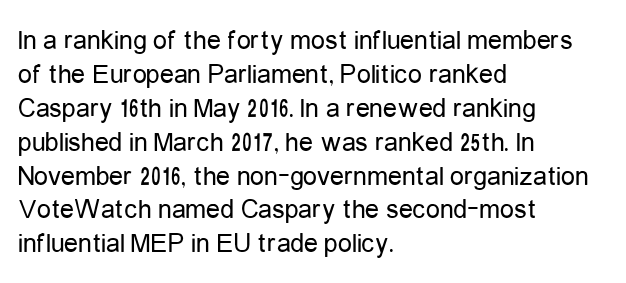
The image shows 28 px regular-weight, condensed sans-serif type, upright; set left-aligned, line spacing 1.21x, normal letter spacing, not underlined; low stroke contrast and a medium x-height.
